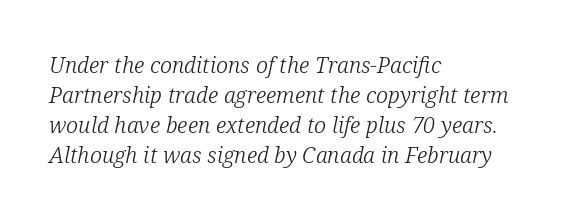
{"italic": "yes", "lean": "right", "slant_degrees": 12, "bold": "no", "underline": "no", "align": "left", "line_spacing": "normal", "line_spacing_ratio": 1.37, "letter_spacing": "normal", "letter_spacing_em": 0.0, "glyph_px": 22}
